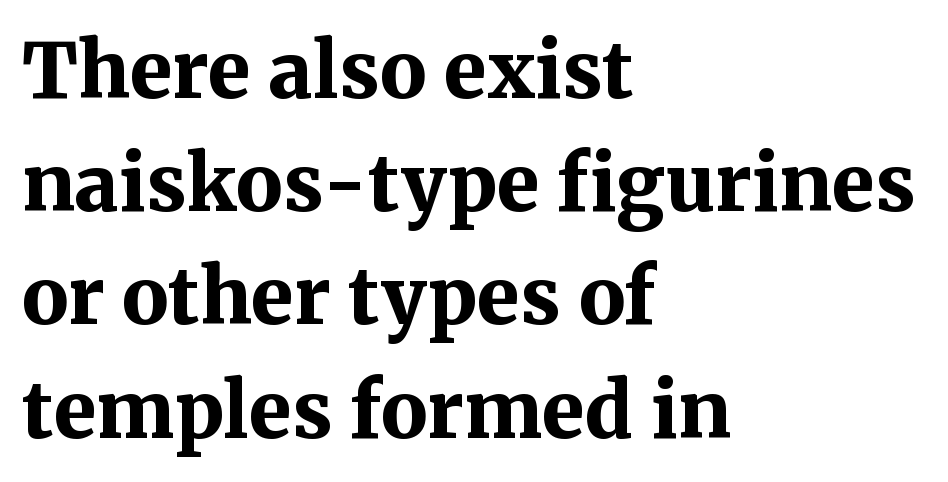
{"serif": "yes", "italic": "no", "bold": "yes", "weight": "bold", "width": "normal", "stroke_contrast": "medium", "x_height": "medium", "monospaced": "no", "underline": "no", "align": "left", "line_spacing": "normal", "line_spacing_ratio": 1.47, "letter_spacing": "normal", "letter_spacing_em": 0.0, "glyph_px": 77}
